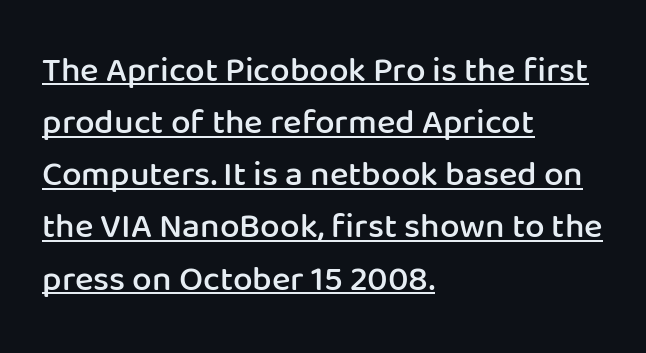
The image shows 35 px semibold sans-serif type, upright; set left-aligned, normal line spacing (1.49x), normal letter spacing, underlined; low stroke contrast and a medium x-height.
